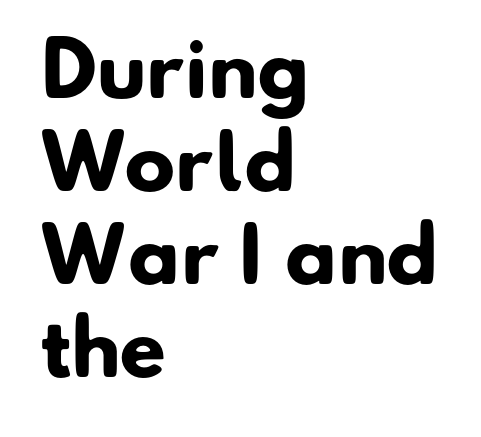
{"serif": "no", "bold": "yes", "weight": "heavy", "width": "normal", "stroke_contrast": "low", "x_height": "small", "monospaced": "no", "underline": "no", "align": "left", "line_spacing_ratio": 1.24, "letter_spacing": "normal", "letter_spacing_em": 0.0, "glyph_px": 75}
